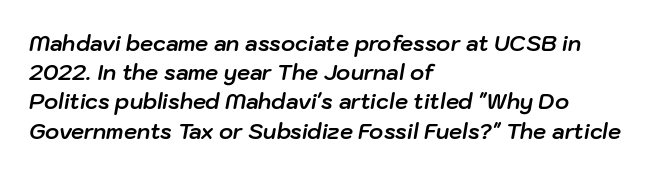
Evenly set lines give the paragraph a standard silhouette. Quick note: italic. The glyphs have the mass of a bold cut. The compositor pushed each line to the left boundary. A typesetter would call this zero additional tracking.
